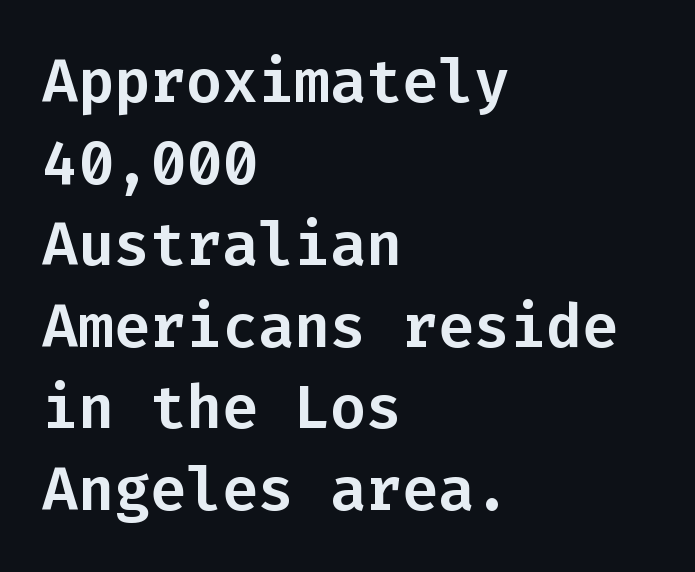
The image shows 60 px sans-serif type, upright, monospaced; set left-aligned, normal line spacing (1.36x), normal letter spacing, not underlined; low stroke contrast and a medium x-height.
